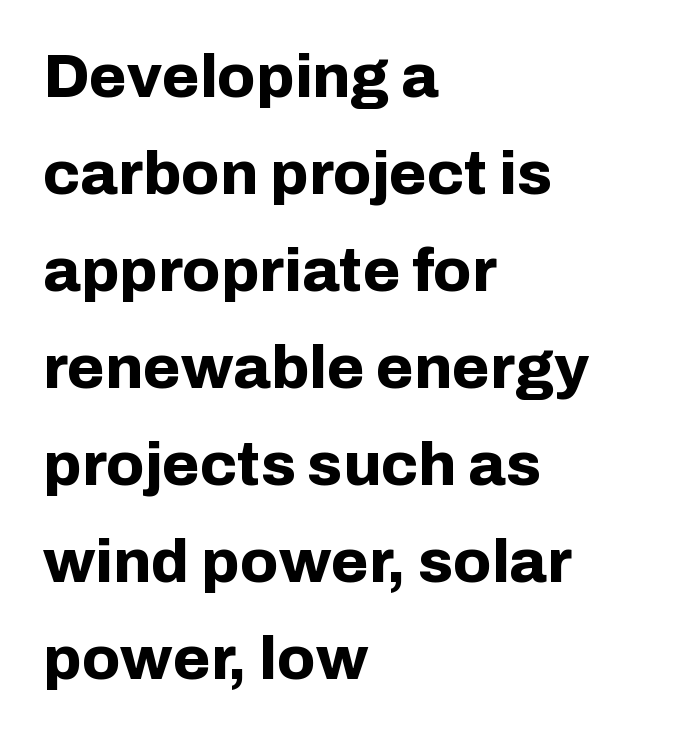
This sample has the flowing, uneven cadence of proportional lettering. Has an underline been added? It has not. Stroke terminals: plain, sans-serif. Inter-character spacing is left at the font's built-in metrics.
